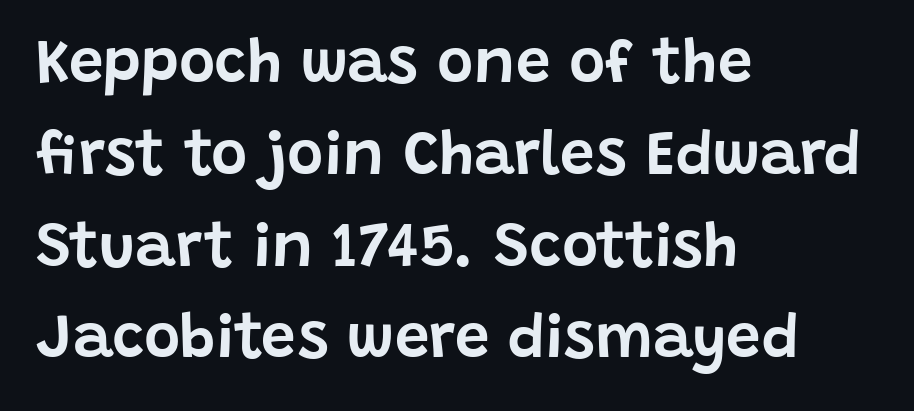
Q: Is the text italic (slanted)? A: No, it is upright.
Q: Is the typeface a serif or a sans-serif typeface? A: Sans-serif.
Q: Is the text underlined? A: No.
Q: How is the paragraph aligned? A: Left-aligned.
Q: Is the spacing between letters normal or unusually wide? A: Normal.
Q: Is the spacing between lines tight, normal or loose? A: Normal.
Q: Width (condensed, normal, or wide)? A: Normal.
Q: Stroke contrast? A: Low.
Q: x-height? A: Large.
Q: Monospaced? A: No.
